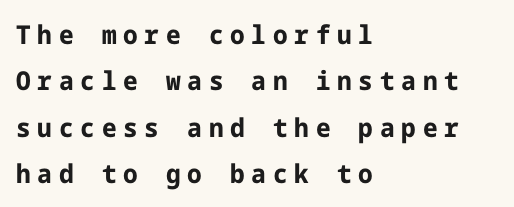
The lettering stays uniformly vertical, giving the passage a roman look. The horizontal fit of the characters is loose and conspicuously gappy. The font is running at its bold setting. Is the block centered? No — it sits flush against the left margin. Just letters on the line, the space beneath them empty.
